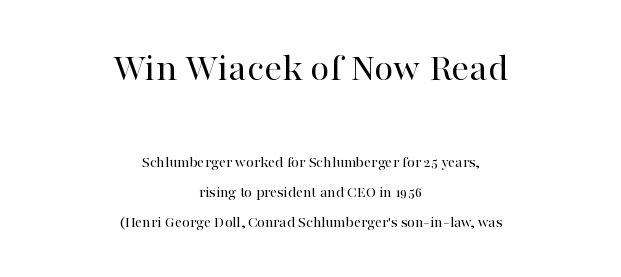
Spacing verdict: proportional, widths tailored to each character. The lettering stays uniformly vertical, giving the passage a roman look. Which margin do the lines hug? Neither — every line sits in the middle. The typesetting does not lean heavy: it is not bold. A clean baseline with only descenders dipping below it. The face used here is rendered with its standard letterfit.
